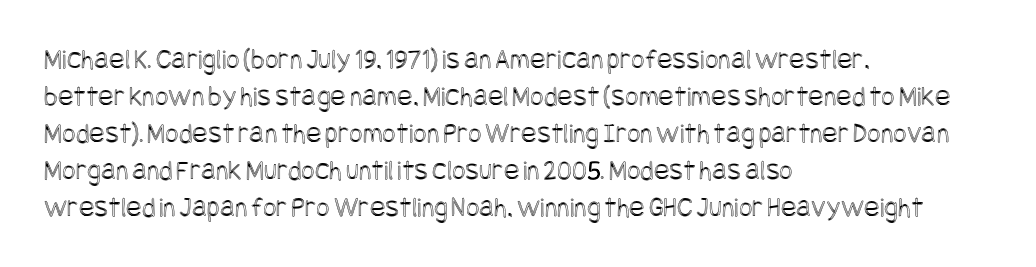
The image shows 29 px condensed type, upright; set left-aligned, normal line spacing (1.28x), normal letter spacing, not underlined; a large x-height.
